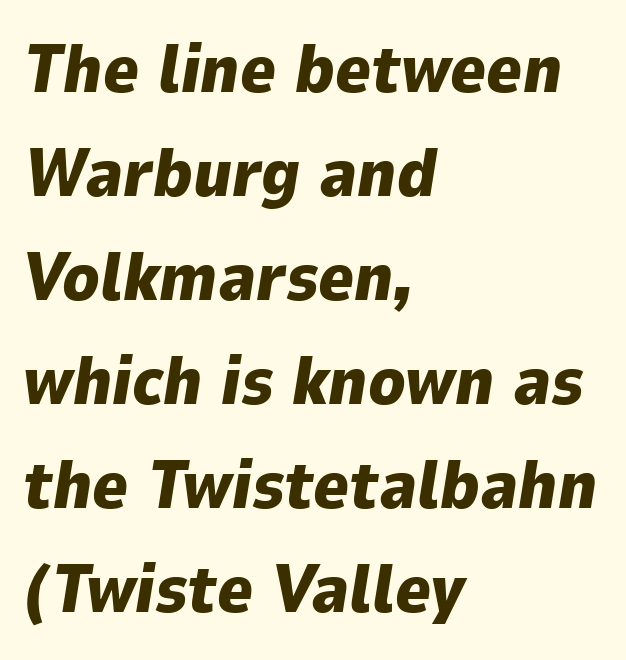
{"italic": "yes", "lean": "right", "slant_degrees": 9, "bold": "yes", "weight": "heavy", "width": "normal", "stroke_contrast": "low", "x_height": "medium", "monospaced": "no", "underline": "no", "align": "left", "line_spacing": "normal", "line_spacing_ratio": 1.53, "letter_spacing": "normal", "letter_spacing_em": 0.0, "glyph_px": 68}
